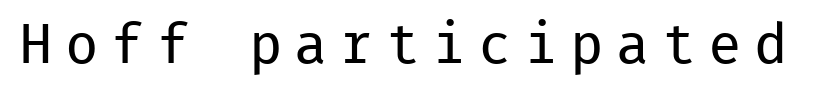
The image shows 56 px regular-weight sans-serif type, upright, monospaced; set unusually wide letter spacing (+0.22 em), not underlined; low stroke contrast and a medium x-height.
